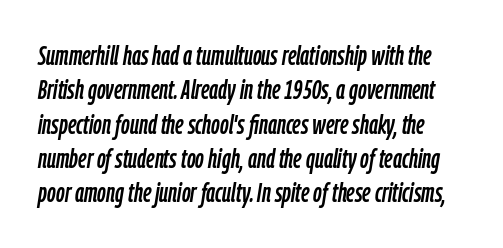
{"italic": "yes", "lean": "right", "slant_degrees": 9, "underline": "no", "line_spacing": "normal", "line_spacing_ratio": 1.27, "letter_spacing": "normal", "letter_spacing_em": 0.0, "glyph_px": 27}
